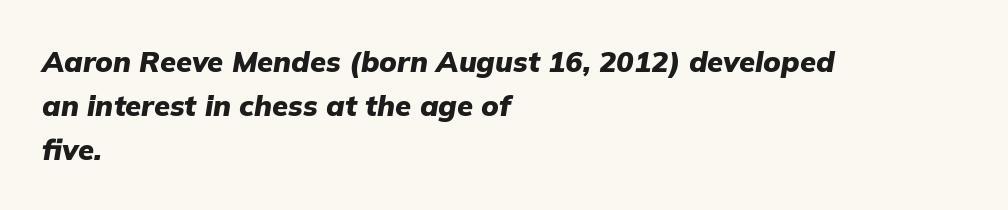
Vertical spacing — default. A clean baseline with only descenders dipping below it. The rendering applies a slant to the glyphs. How heavy is the stroke? Heavy — this is a bold. Looks like regular typesetting: each glyph gets only the width it needs. The paragraph has a hard left edge and a soft right edge.
